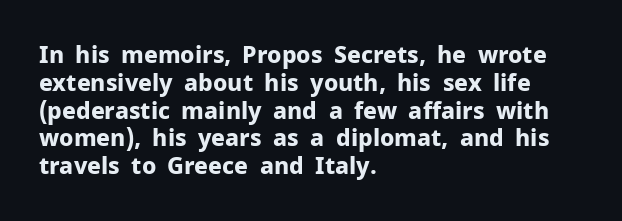
Short and long lines alike share a common starting point at left. Unlike italic type, these characters show no tilt at all. The passage shown is emphatically bold. The face used here is rendered with its standard letterfit. The space beneath each line is pristine and unruled.
